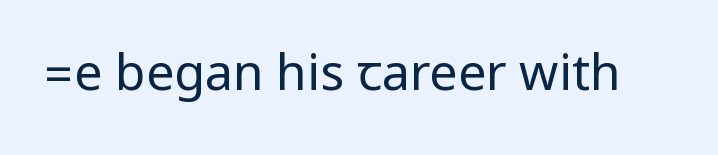
{"serif": "no", "italic": "no", "bold": "no", "weight": "regular", "width": "condensed", "stroke_contrast": "low", "underline": "no", "letter_spacing": "normal", "letter_spacing_em": 0.0, "glyph_px": 50}
